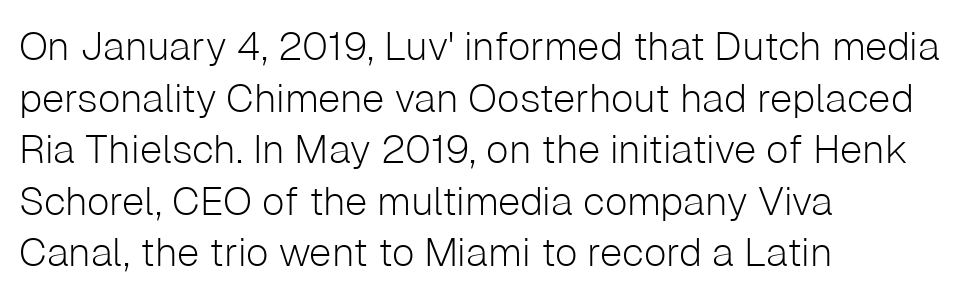
The image shows 40 px light sans-serif type, upright; set left-aligned, normal line spacing (1.29x), normal letter spacing, not underlined; low stroke contrast and a medium x-height.
